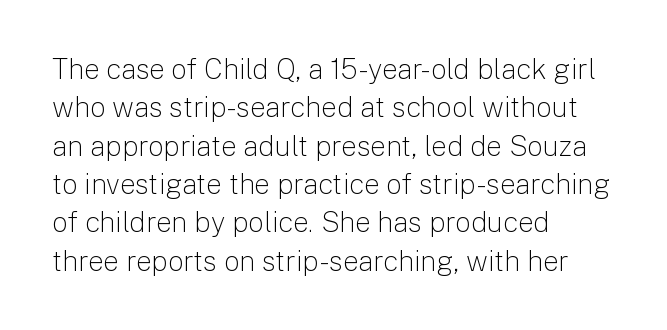
Casual observation: everything's shoved over to the left. Stroke mass is kept to a normal reading level or below. The letterforms sit shoulder to shoulder at normal distance. How would I describe the line gaps? Plain and ordinary. A roman cut, with each character standing at attention. Do the characters align in a grid? No, the font is proportional.
